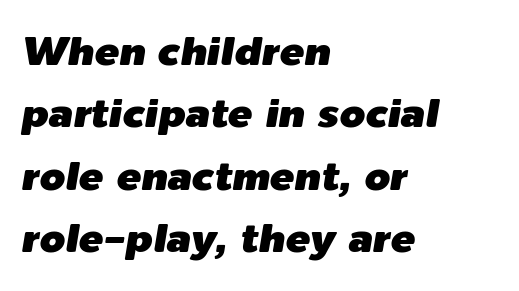
Q: Is the text italic (slanted)? A: Yes, it leans right by about 9 degrees.
Q: Is the text underlined? A: No.
Q: How is the paragraph aligned? A: Left-aligned.
Q: Is the spacing between letters normal or unusually wide? A: Normal.
Q: Is the spacing between lines tight, normal or loose? A: Normal.
Q: Width (condensed, normal, or wide)? A: Normal.
Q: Stroke contrast? A: Low.
Q: x-height? A: Medium.
Q: Monospaced? A: No.
